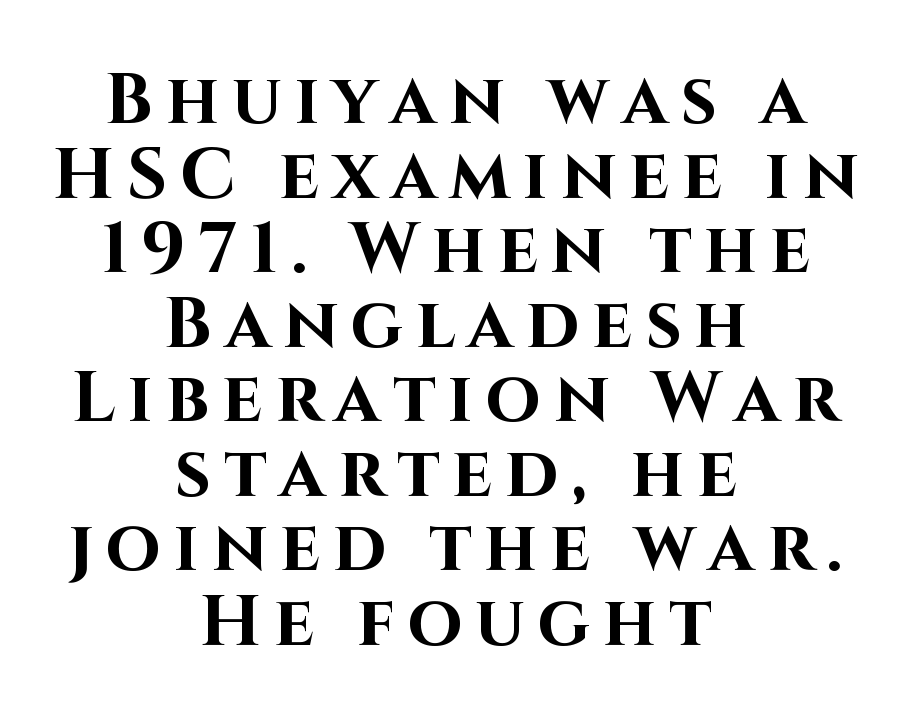
The image shows 71 px bold sans-serif type, upright; set centered, tight line spacing (1.05x), not underlined; high stroke contrast and a large x-height.
